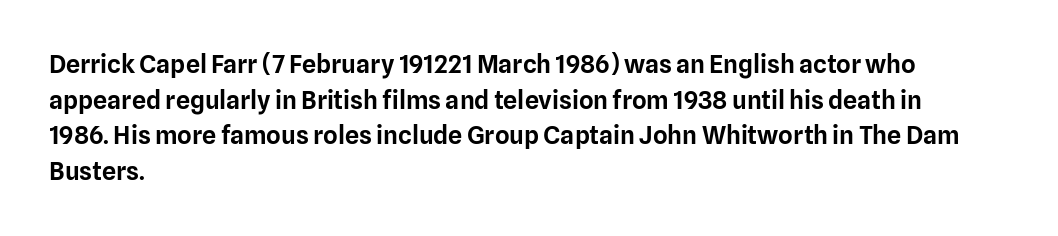
Glyph-to-glyph distance matches everyday printed text. The baseline area is clear. These lines are set flush left with a ragged right edge. Designer's note — italics off, roman on. The rendering uses a moderate line-height, typical for paragraphs.
